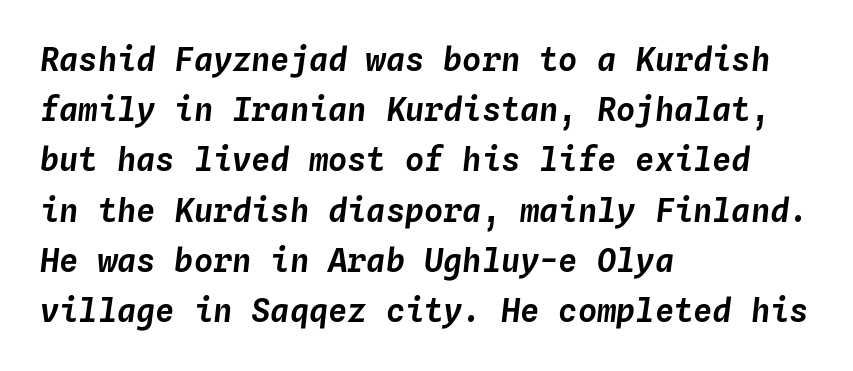
{"italic": "yes", "lean": "right", "slant_degrees": 4, "width": "normal", "stroke_contrast": "low", "x_height": "medium", "monospaced": "yes", "underline": "no", "align": "left", "line_spacing": "normal", "line_spacing_ratio": 1.57, "letter_spacing": "normal", "letter_spacing_em": 0.0, "glyph_px": 32}
